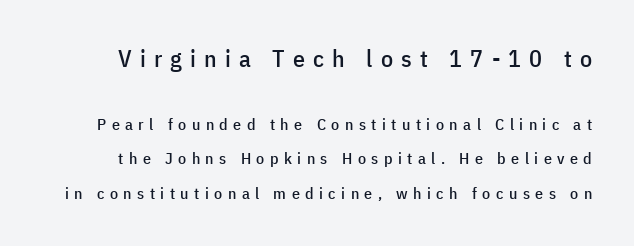
{"italic": "no", "underline": "no", "line_spacing": "loose", "line_spacing_ratio": 2.15, "letter_spacing": "wide", "letter_spacing_em": 0.34, "larger_block": "first", "size_ratio": 1.5, "glyph_px": 24}
